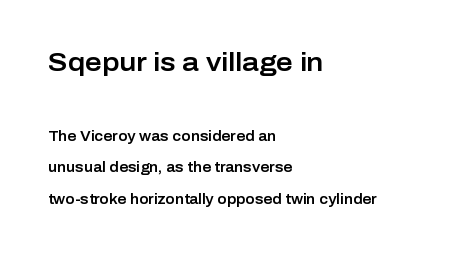
{"italic": "no", "underline": "no", "align": "left", "line_spacing": "loose", "line_spacing_ratio": 2.26, "letter_spacing": "normal", "letter_spacing_em": 0.0, "larger_block": "first", "size_ratio": 1.86, "glyph_px": 26}
